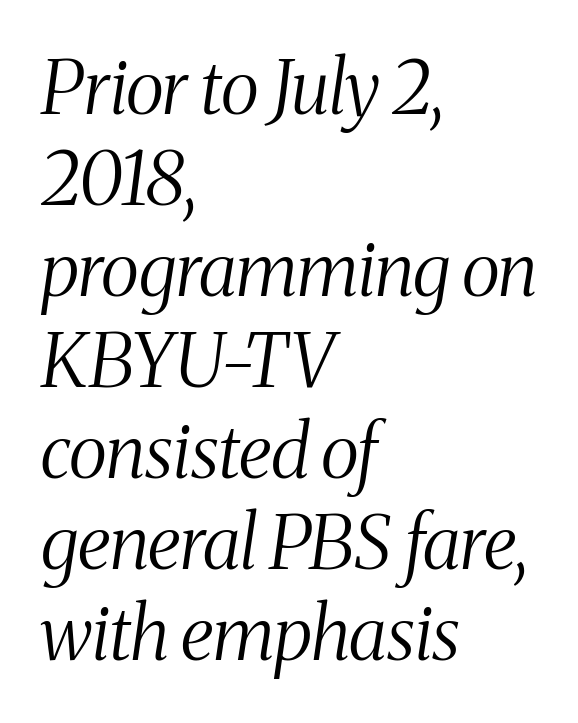
The image shows 74 px light, condensed serif type, italic (leaning right); set left-aligned, line spacing 1.23x, normal letter spacing, not underlined; medium stroke contrast and a medium x-height.
